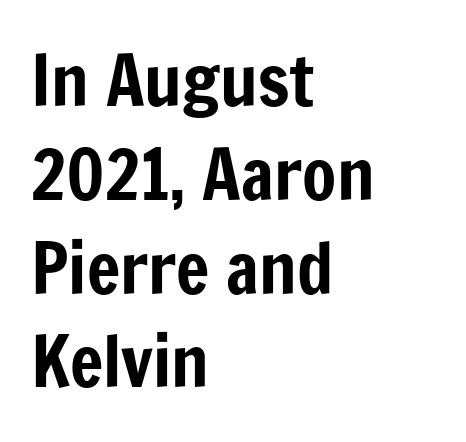
Q: Is the text italic (slanted)? A: No, it is upright.
Q: Is the typeface a serif or a sans-serif typeface? A: Sans-serif.
Q: Is the text underlined? A: No.
Q: How is the paragraph aligned? A: Left-aligned.
Q: Is the spacing between letters normal or unusually wide? A: Normal.
Q: Is the spacing between lines tight, normal or loose? A: Normal.
Q: Width (condensed, normal, or wide)? A: Condensed.
Q: Stroke contrast? A: Low.
Q: x-height? A: Medium.
Q: Monospaced? A: No.
